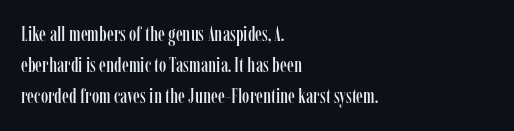
{"italic": "no", "underline": "no", "align": "left", "line_spacing": "normal", "line_spacing_ratio": 1.48, "letter_spacing": "normal", "letter_spacing_em": 0.0, "glyph_px": 21}
